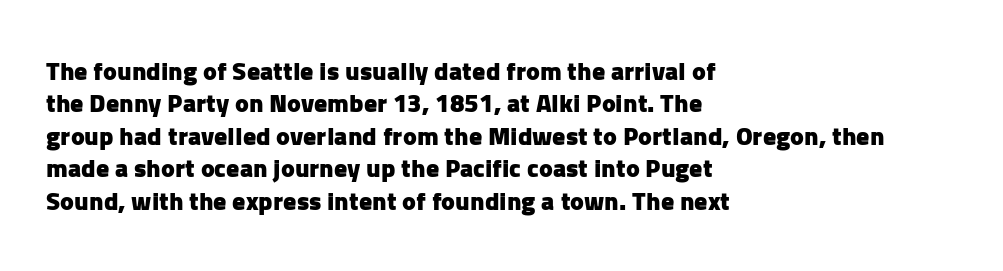
The image shows 26 px bold type, upright; set left-aligned, normal line spacing (1.25x), normal letter spacing, not underlined.
